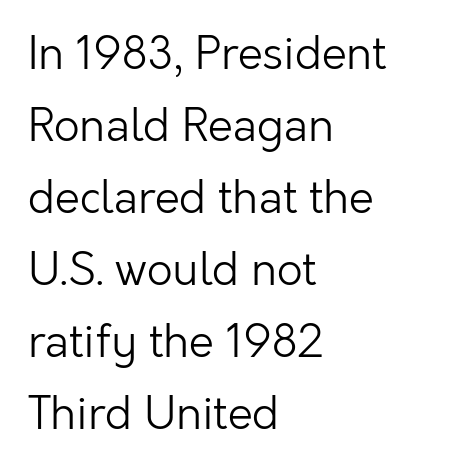
The image shows 45 px light sans-serif type, upright; set left-aligned, normal line spacing (1.6x), normal letter spacing, not underlined; low stroke contrast and a medium x-height.
